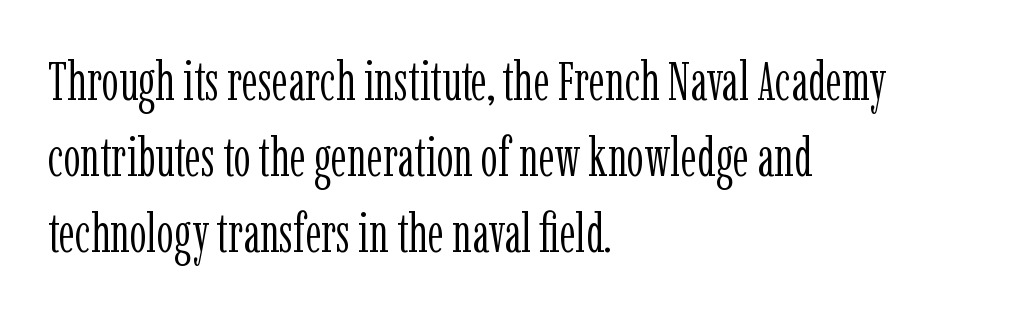
Q: Is the text bold? A: No.
Q: Is the text italic (slanted)? A: No, it is upright.
Q: Is the typeface a serif or a sans-serif typeface? A: Serif.
Q: Is the text underlined? A: No.
Q: How is the paragraph aligned? A: Left-aligned.
Q: Is the spacing between letters normal or unusually wide? A: Normal.
Q: Is the spacing between lines tight, normal or loose? A: Normal.
Q: Width (condensed, normal, or wide)? A: Condensed.
Q: Stroke contrast? A: Low.
Q: x-height? A: Medium.
Q: Monospaced? A: No.
